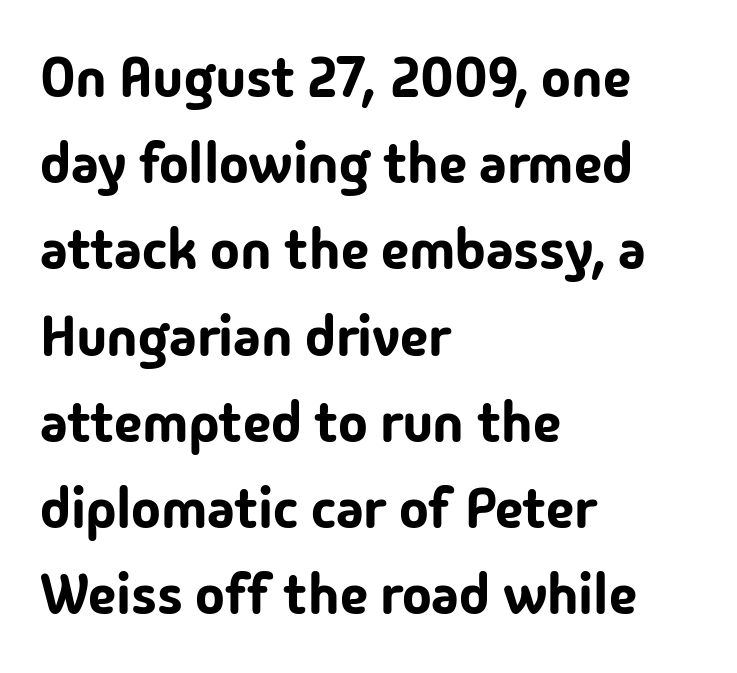
{"serif": "no", "italic": "no", "width": "normal", "stroke_contrast": "low", "x_height": "medium", "monospaced": "no", "underline": "no", "align": "left", "line_spacing": "normal", "line_spacing_ratio": 1.54, "letter_spacing": "normal", "letter_spacing_em": 0.0, "glyph_px": 56}
